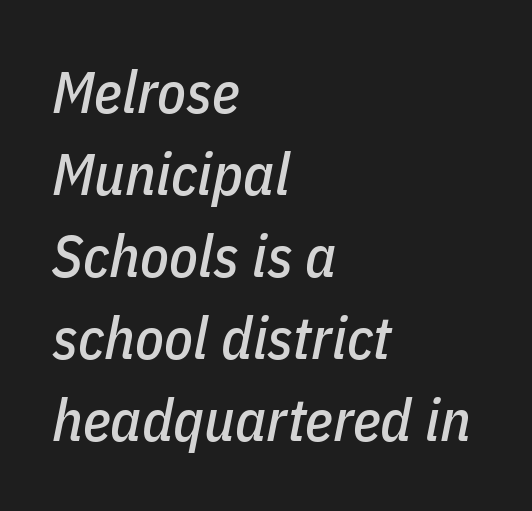
A student would call this left alignment; a typographer would say flush left, rag right. Between one letter and the next there's only the usual sliver of space. The specimen reads as italic at a glance. Just letters on the line, the space beneath them empty.
